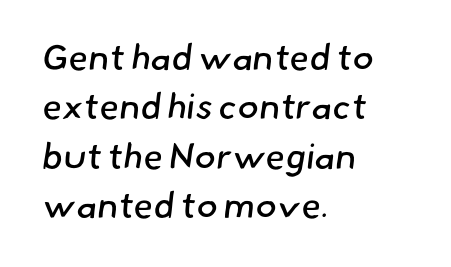
Character widths vary here, with narrow letters taking less room than wide ones. The space beneath each line is pristine and unruled. In terms of letterform style, serifs are entirely absent. In CSS terms this would be text-align: left. Regarding leading, the lines here are spaced in the standard way.
